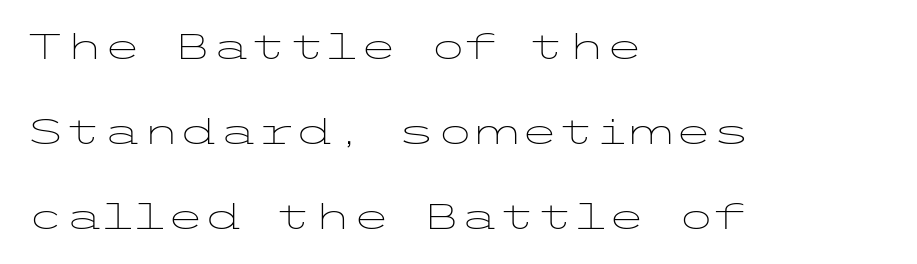
The image shows 35 px light, wide sans-serif type, upright; set left-aligned, loose line spacing (2.43x), normal letter spacing, not underlined; low stroke contrast and a medium x-height.
